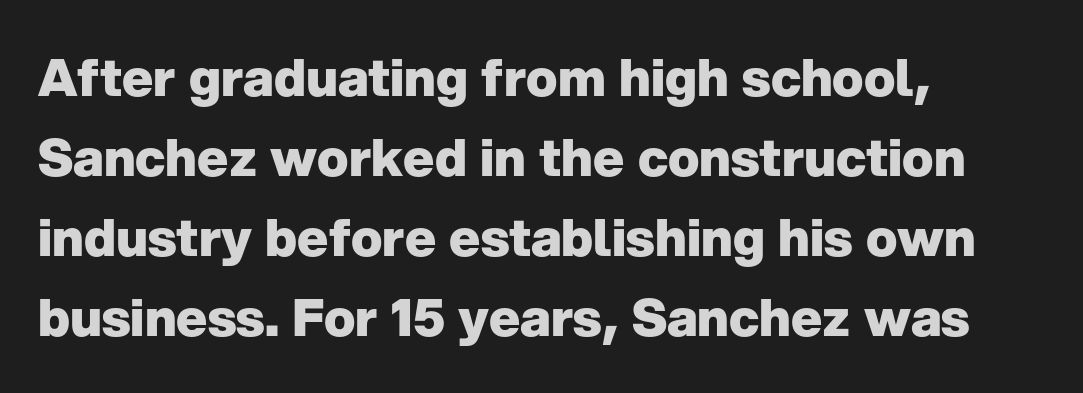
Q: Is the text bold? A: Yes.
Q: Is the text italic (slanted)? A: No, it is upright.
Q: Is the typeface a serif or a sans-serif typeface? A: Sans-serif.
Q: Is the text underlined? A: No.
Q: How is the paragraph aligned? A: Left-aligned.
Q: Is the spacing between letters normal or unusually wide? A: Normal.
Q: Is the spacing between lines tight, normal or loose? A: Normal.
Q: Width (condensed, normal, or wide)? A: Normal.
Q: Stroke contrast? A: Low.
Q: x-height? A: Medium.
Q: Monospaced? A: No.
